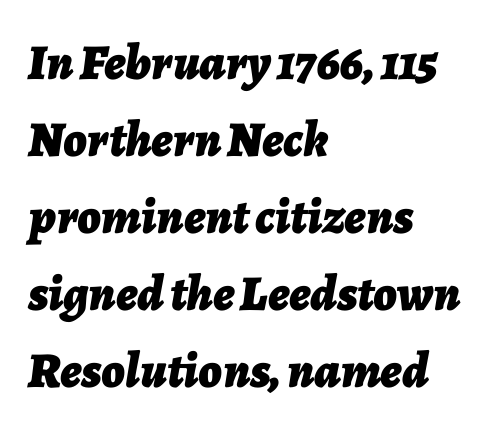
The type is set solid horizontally, with unmodified tracking. Does the weight exceed regular? Yes, all the way to bold. The rows are spaced the way most documents space them. The space beneath each line is pristine and unruled. Is this a fixed-width face? No — the glyphs have proportional, varying widths.
